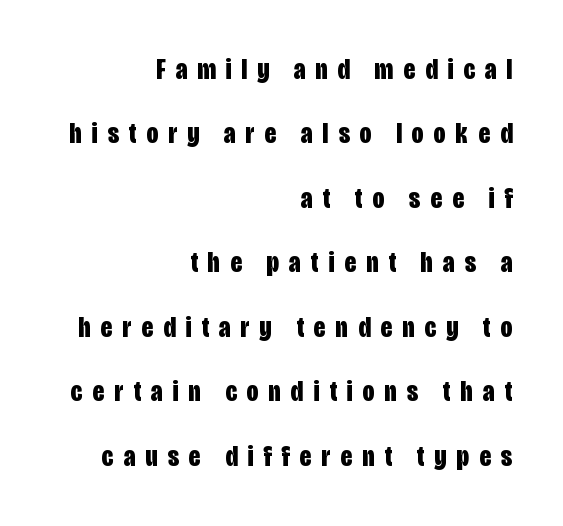
Q: Is the text bold? A: Yes.
Q: Is the text italic (slanted)? A: No, it is upright.
Q: Is the typeface a serif or a sans-serif typeface? A: Sans-serif.
Q: Is the text underlined? A: No.
Q: How is the paragraph aligned? A: Right-aligned.
Q: Is the spacing between letters normal or unusually wide? A: Unusually wide.
Q: Is the spacing between lines tight, normal or loose? A: Loose.
Q: Width (condensed, normal, or wide)? A: Condensed.
Q: Stroke contrast? A: Low.
Q: x-height? A: Large.
Q: Monospaced? A: No.
